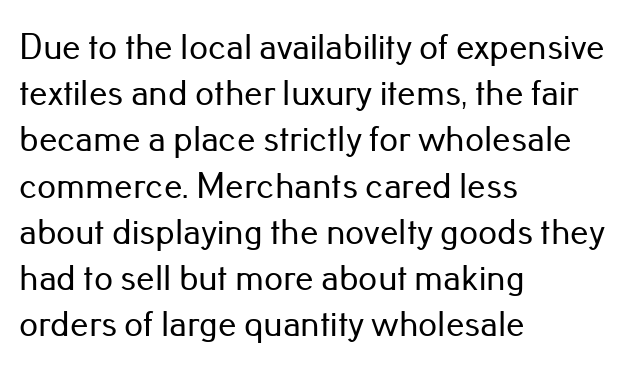
The image shows 37 px sans-serif type, upright; set left-aligned, normal line spacing (1.25x), normal letter spacing, not underlined; low stroke contrast and a small x-height.
